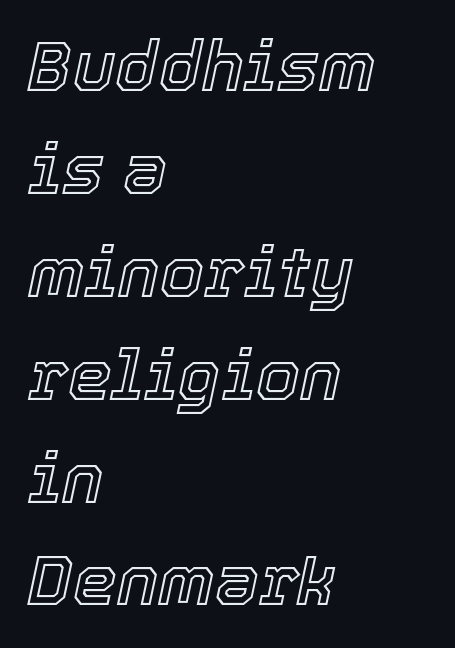
Q: Is the text italic (slanted)? A: Yes, it leans right by about 12 degrees.
Q: Is the text underlined? A: No.
Q: How is the paragraph aligned? A: Left-aligned.
Q: Is the spacing between letters normal or unusually wide? A: Normal.
Q: Is the spacing between lines tight, normal or loose? A: Normal.
Q: Width (condensed, normal, or wide)? A: Normal.
Q: x-height? A: Medium.
Q: Monospaced? A: No.
